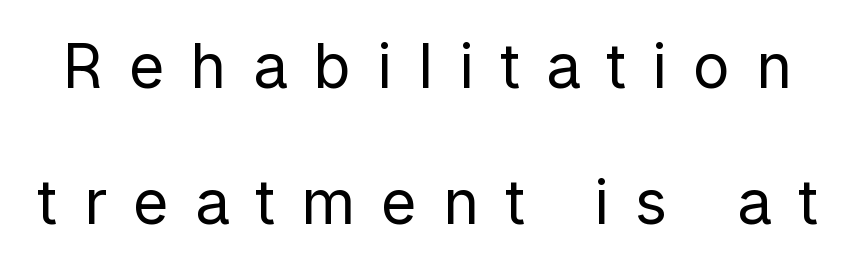
Do the characters align in a grid? No, the font is proportional. Students, note that the glyphs here are deliberately spaced far apart. Lines of text with bare space underneath. Widely set lines give the paragraph a tall, airy silhouette. The font is comparable to plain body text, perhaps lighter.
